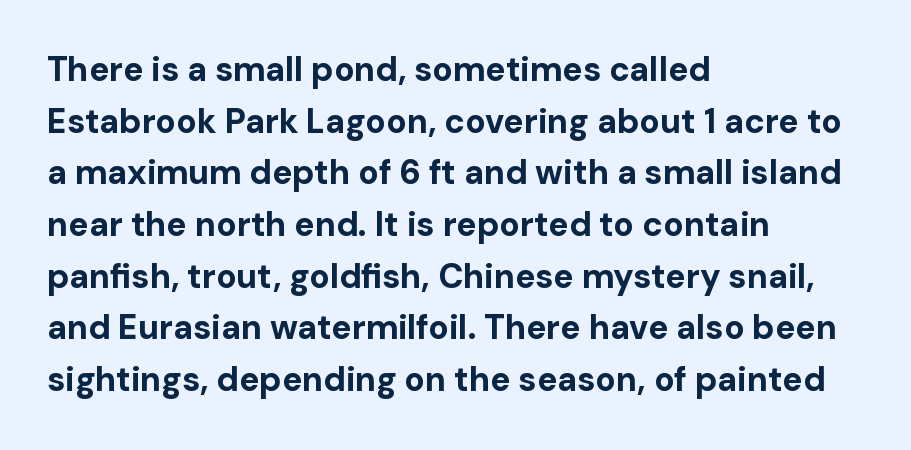
Vertical strokes here are truly vertical. The space beneath each line is pristine and unruled. Leading matches the norm, producing a regular column. The compositor pushed each line to the left boundary.
